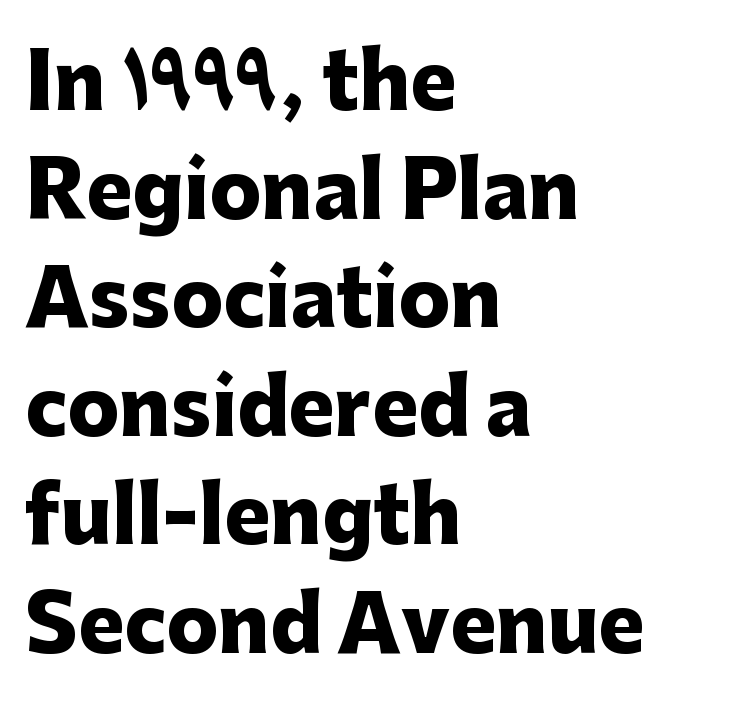
You can tell it's not italic because the verticals are truly vertical. Nothing sits at the stroke ends, so this counts as sans-serif. Spacing verdict: proportional, widths tailored to each character. The rendering anchors every line to the left-hand side. These words are printed bold, with thick strokes throughout. How are the letters spaced? Ordinarily, with no added tracking.
